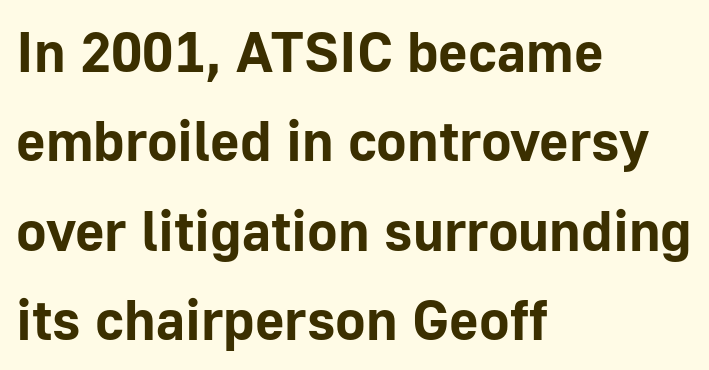
{"serif": "no", "italic": "no", "bold": "yes", "weight": "bold", "width": "normal", "stroke_contrast": "low", "x_height": "medium", "monospaced": "no", "underline": "no", "align": "left", "line_spacing": "normal", "line_spacing_ratio": 1.57, "letter_spacing": "normal", "letter_spacing_em": 0.0, "glyph_px": 57}
